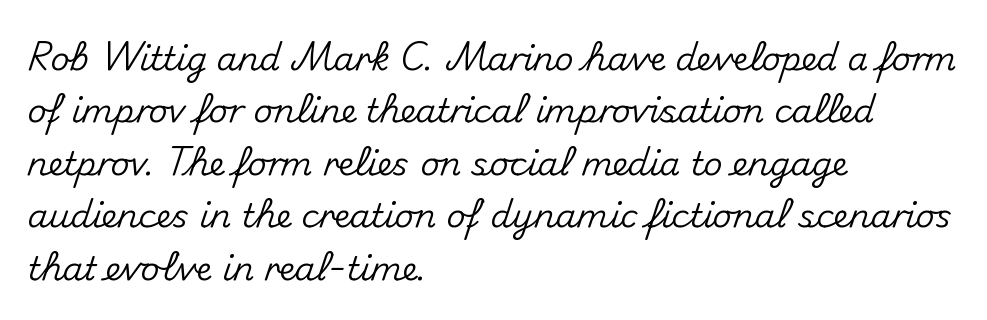
The image shows 33 px sans-serif type; set left-aligned, normal line spacing (1.59x), normal letter spacing, not underlined; medium stroke contrast and a small x-height.
